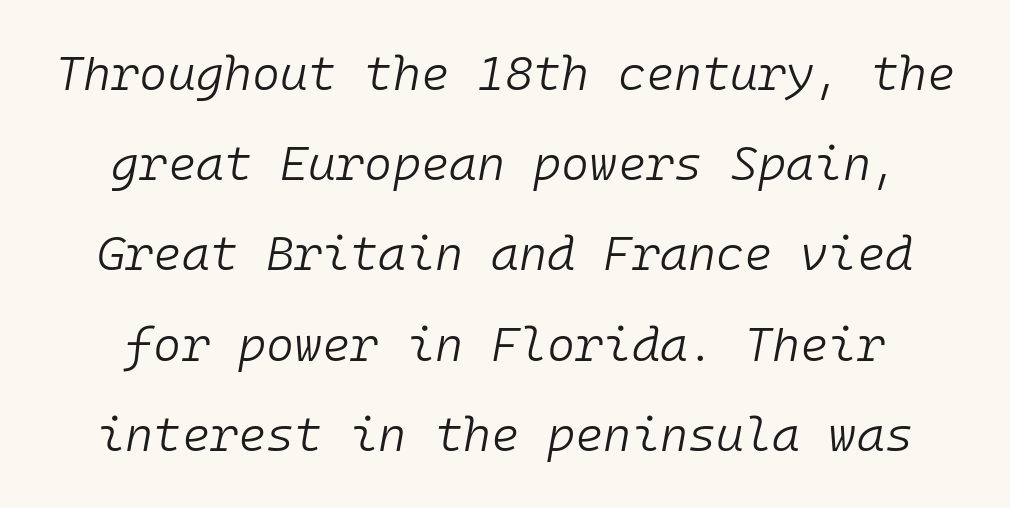
{"italic": "yes", "lean": "right", "slant_degrees": 10, "bold": "no", "weight": "light", "width": "normal", "stroke_contrast": "low", "x_height": "medium", "monospaced": "yes", "underline": "no", "line_spacing_ratio": 1.88, "letter_spacing": "normal", "letter_spacing_em": 0.0, "glyph_px": 48}
